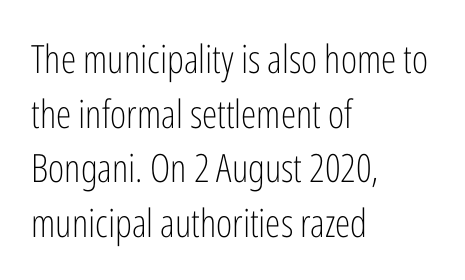
{"serif": "no", "italic": "no", "bold": "no", "weight": "light", "width": "condensed", "stroke_contrast": "low", "x_height": "medium", "monospaced": "no", "underline": "no", "align": "left", "line_spacing": "normal", "line_spacing_ratio": 1.4, "letter_spacing": "normal", "letter_spacing_em": 0.0, "glyph_px": 39}
